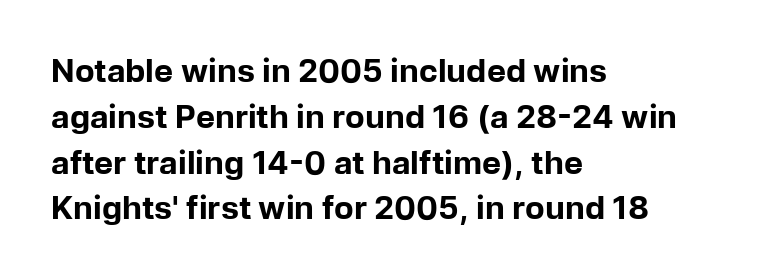
Q: Is the text bold? A: Yes.
Q: Is the text italic (slanted)? A: No, it is upright.
Q: Is the typeface a serif or a sans-serif typeface? A: Sans-serif.
Q: Is the text underlined? A: No.
Q: How is the paragraph aligned? A: Left-aligned.
Q: Is the spacing between letters normal or unusually wide? A: Normal.
Q: Is the spacing between lines tight, normal or loose? A: Normal.
Q: Width (condensed, normal, or wide)? A: Normal.
Q: Stroke contrast? A: Low.
Q: x-height? A: Medium.
Q: Monospaced? A: No.
